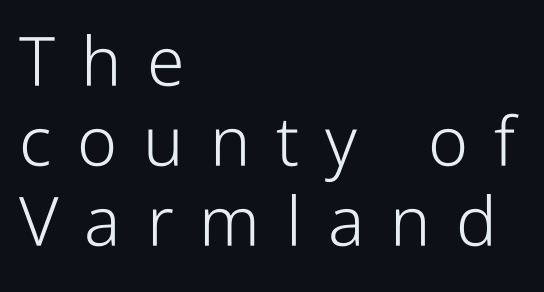
{"serif": "no", "italic": "no", "bold": "no", "weight": "light", "width": "condensed", "stroke_contrast": "low", "x_height": "medium", "monospaced": "no", "underline": "no", "align": "left", "line_spacing_ratio": 1.18, "letter_spacing": "wide", "letter_spacing_em": 0.38, "glyph_px": 68}
